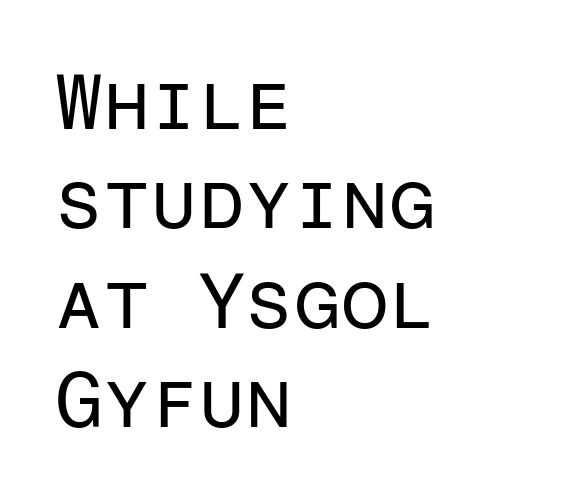
Upright lettering throughout. To sum up the face: it is a sans, with no serifs. Nobody touched the tracking dial on this one. Bare-footed words on every line. This sample keeps an unexceptional amount of space between lines. Weight: regular or lighter.
